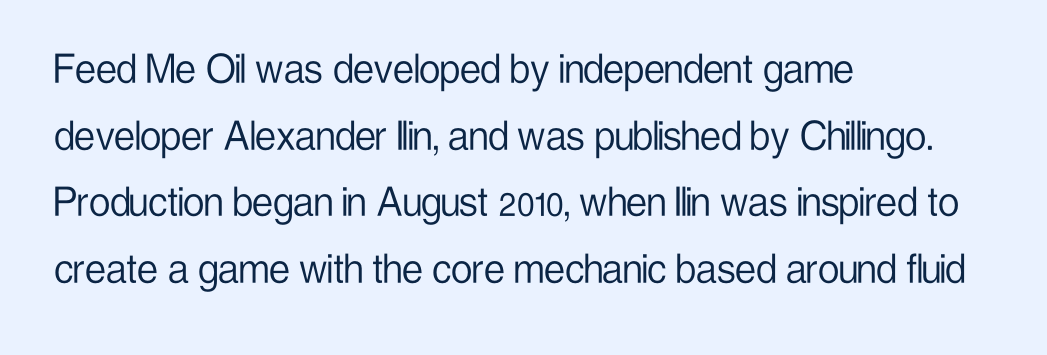
{"serif": "no", "italic": "no", "bold": "no", "weight": "light", "width": "condensed", "stroke_contrast": "low", "x_height": "medium", "monospaced": "no", "underline": "no", "align": "left", "line_spacing": "normal", "line_spacing_ratio": 1.42, "letter_spacing": "normal", "letter_spacing_em": 0.0, "glyph_px": 47}
